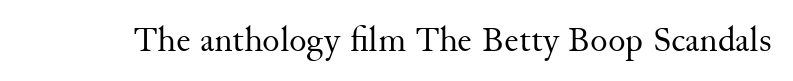
Descenders are the only things crossing below the line. Honestly, the letter spacing is just normal — you wouldn't notice it. This sample has the flowing, uneven cadence of proportional lettering. No extra ink here — the face is not bold. Check where the strokes stop: tiny serifs finish them off. You can tell it's not italic because the verticals are truly vertical.
